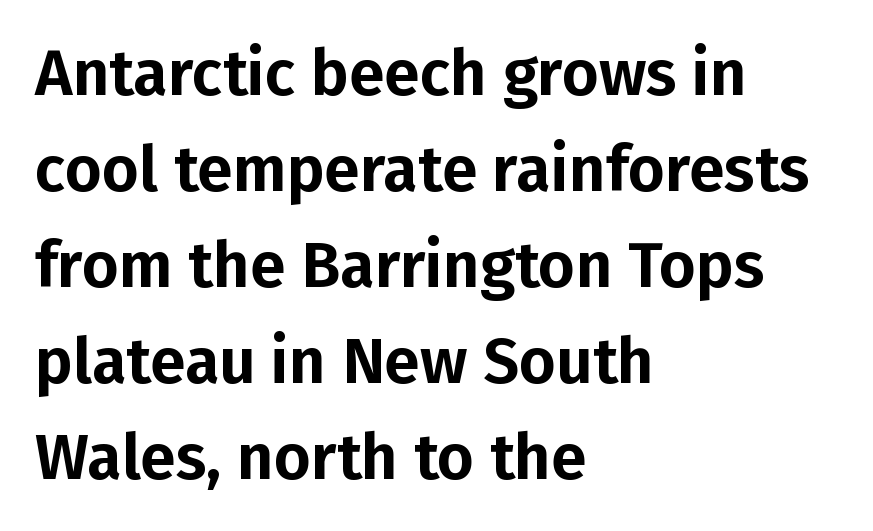
The image shows 64 px sans-serif type, upright; set left-aligned, normal line spacing (1.5x), normal letter spacing, not underlined; low stroke contrast and a medium x-height.
